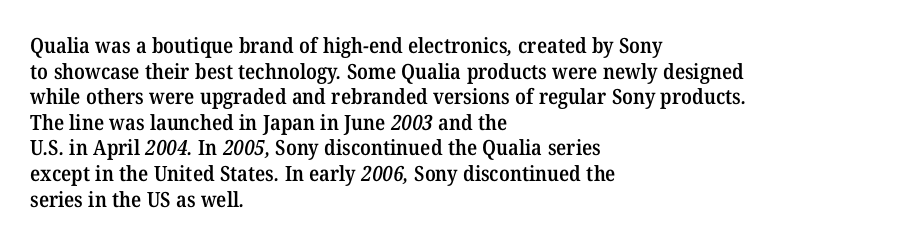
{"bold": "semi", "underline": "no", "align": "left", "line_spacing_ratio": 1.22, "letter_spacing": "normal", "letter_spacing_em": 0.0, "glyph_px": 21}
